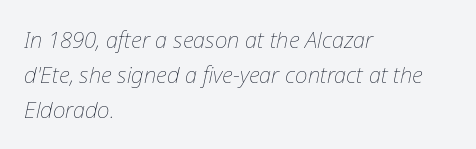
Does the leading feel generous? No, just average. The horizontal fit of the characters is conventional and even. Layout note: lines flush left. An italicized treatment has been applied to the whole sample. The weight tops out at a normal text grade.
